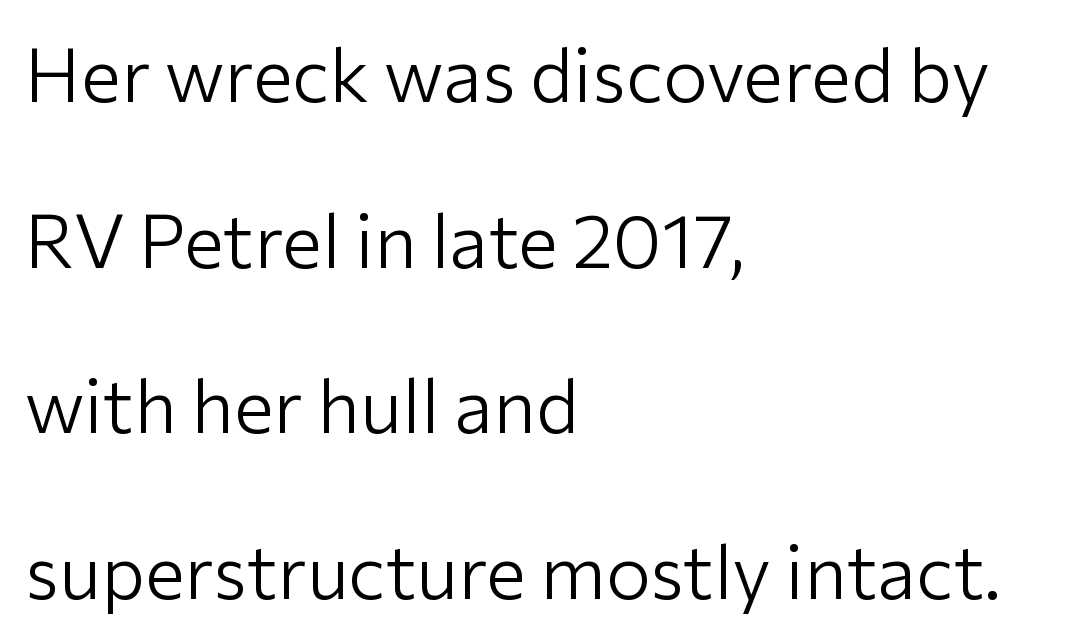
Q: Is the text bold? A: No.
Q: Is the text italic (slanted)? A: No, it is upright.
Q: Is the typeface a serif or a sans-serif typeface? A: Sans-serif.
Q: Is the text underlined? A: No.
Q: How is the paragraph aligned? A: Left-aligned.
Q: Is the spacing between letters normal or unusually wide? A: Normal.
Q: Is the spacing between lines tight, normal or loose? A: Loose.
Q: Width (condensed, normal, or wide)? A: Normal.
Q: Stroke contrast? A: Low.
Q: x-height? A: Medium.
Q: Monospaced? A: No.
